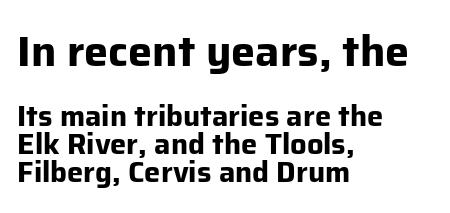
Spacing verdict: proportional, widths tailored to each character. Is the block centered? No — it sits flush against the left margin. Serif or sans? Sans — the stroke terminals are bare. Compared with typical paragraphs, the rows here are closer together.
